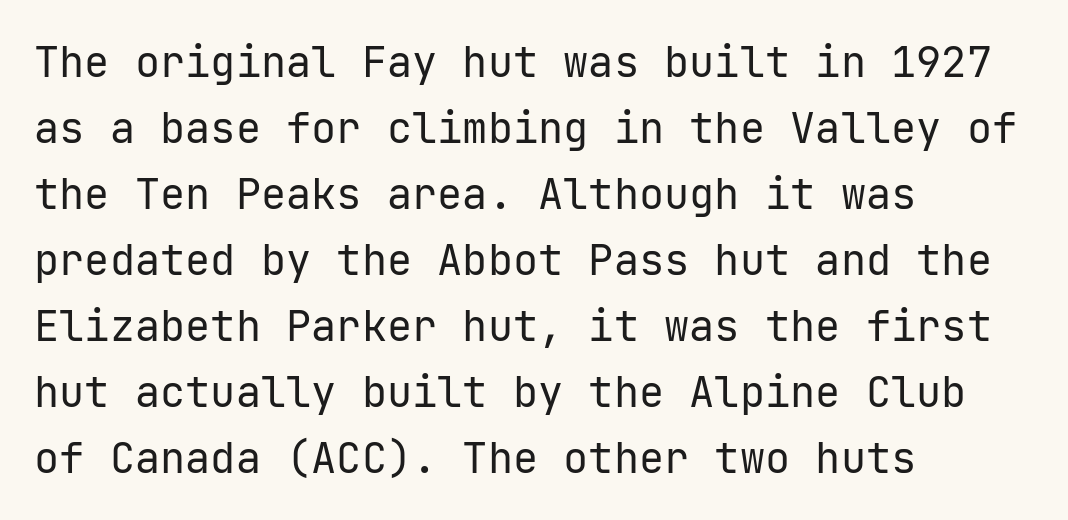
Q: Is the text bold? A: No.
Q: Is the text italic (slanted)? A: No, it is upright.
Q: Is the typeface a serif or a sans-serif typeface? A: Sans-serif.
Q: Is the text underlined? A: No.
Q: How is the paragraph aligned? A: Left-aligned.
Q: Is the spacing between letters normal or unusually wide? A: Normal.
Q: Is the spacing between lines tight, normal or loose? A: Normal.
Q: Width (condensed, normal, or wide)? A: Normal.
Q: Stroke contrast? A: Low.
Q: x-height? A: Medium.
